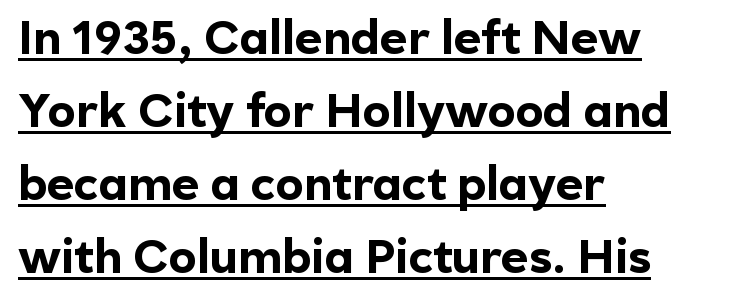
{"serif": "no", "italic": "no", "bold": "yes", "weight": "bold", "width": "normal", "x_height": "medium", "monospaced": "no", "underline": "yes", "align": "left", "line_spacing": "normal", "line_spacing_ratio": 1.55, "letter_spacing": "normal", "letter_spacing_em": 0.0, "glyph_px": 47}
